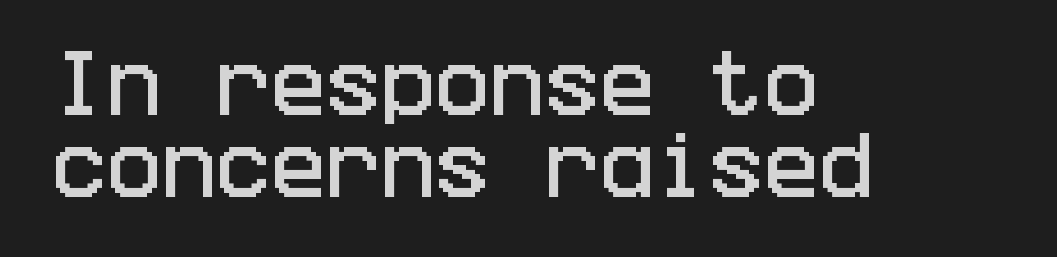
{"serif": "no", "italic": "no", "width": "condensed", "stroke_contrast": "low", "x_height": "large", "underline": "no", "align": "left", "line_spacing": "tight", "line_spacing_ratio": 1.12, "letter_spacing": "normal", "letter_spacing_em": 0.0, "glyph_px": 73}
